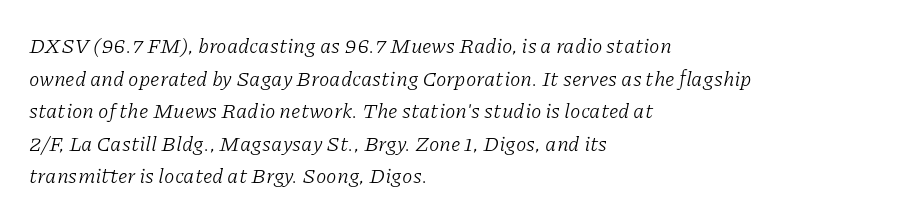
Q: Is the text bold? A: No.
Q: Is the text italic (slanted)? A: Yes, it leans right by about 11 degrees.
Q: Is the text underlined? A: No.
Q: How is the paragraph aligned? A: Left-aligned.
Q: Is the spacing between letters normal or unusually wide? A: Normal.
Q: Is the spacing between lines tight, normal or loose? A: Normal.
